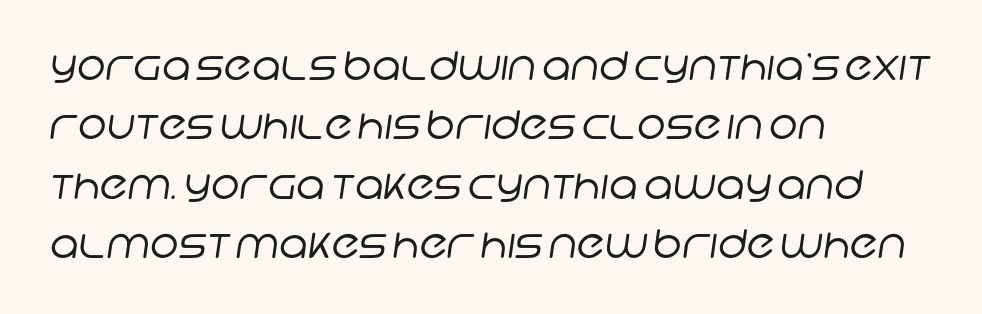
Q: Is the text bold? A: No.
Q: Is the typeface a serif or a sans-serif typeface? A: Sans-serif.
Q: Is the text underlined? A: No.
Q: How is the paragraph aligned? A: Left-aligned.
Q: Is the spacing between letters normal or unusually wide? A: Normal.
Q: Is the spacing between lines tight, normal or loose? A: Normal.
Q: Width (condensed, normal, or wide)? A: Normal.
Q: Stroke contrast? A: Low.
Q: x-height? A: Large.
Q: Monospaced? A: No.
